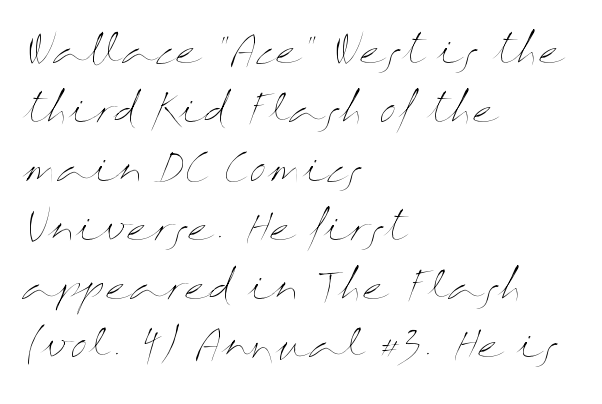
Q: Is the text bold? A: No.
Q: Is the text italic (slanted)? A: Yes.
Q: Is the text underlined? A: No.
Q: How is the paragraph aligned? A: Left-aligned.
Q: Is the spacing between letters normal or unusually wide? A: Normal.
Q: Is the spacing between lines tight, normal or loose? A: Normal.
Q: Width (condensed, normal, or wide)? A: Wide.
Q: Stroke contrast? A: Medium.
Q: x-height? A: Medium.
Q: Monospaced? A: No.
